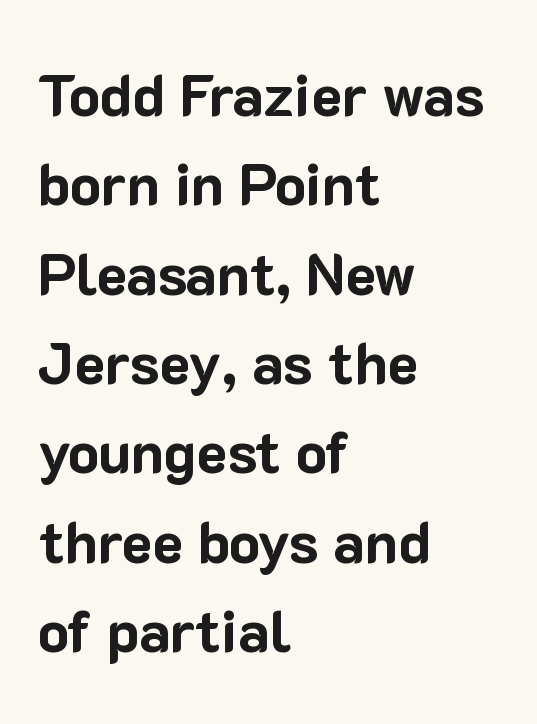
Q: Is the text bold? A: Yes.
Q: Is the text italic (slanted)? A: No, it is upright.
Q: Is the typeface a serif or a sans-serif typeface? A: Sans-serif.
Q: Is the text underlined? A: No.
Q: How is the paragraph aligned? A: Left-aligned.
Q: Is the spacing between letters normal or unusually wide? A: Normal.
Q: Is the spacing between lines tight, normal or loose? A: Normal.
Q: Width (condensed, normal, or wide)? A: Normal.
Q: Stroke contrast? A: Low.
Q: x-height? A: Medium.
Q: Monospaced? A: No.
